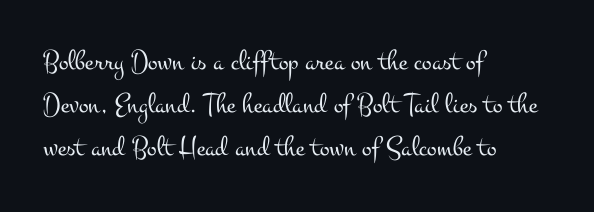
{"serif": "yes", "bold": "no", "weight": "light", "width": "wide", "stroke_contrast": "medium", "x_height": "small", "monospaced": "no", "underline": "no", "align": "left", "line_spacing": "normal", "line_spacing_ratio": 1.49, "letter_spacing": "normal", "letter_spacing_em": 0.0, "glyph_px": 29}
